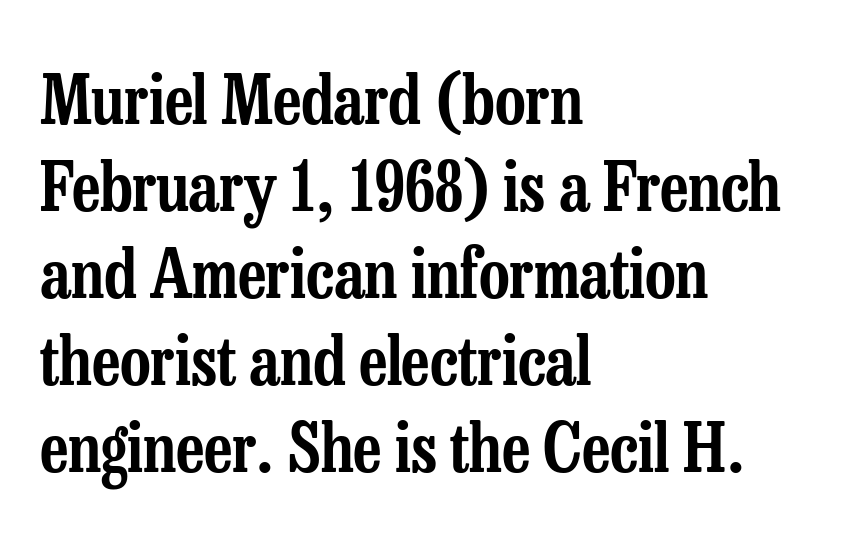
The image shows 67 px condensed serif type, upright; set left-aligned, normal line spacing (1.3x), normal letter spacing, not underlined; low stroke contrast and a medium x-height.
